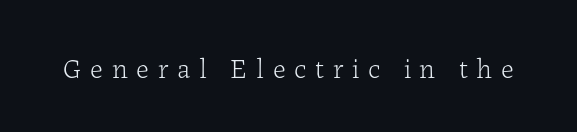
{"serif": "yes", "italic": "no", "bold": "no", "weight": "light", "width": "normal", "stroke_contrast": "low", "x_height": "medium", "monospaced": "no", "underline": "no", "letter_spacing": "wide", "letter_spacing_em": 0.31, "glyph_px": 28}
